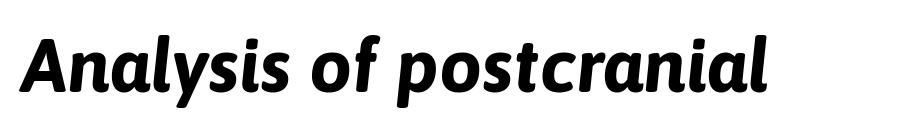
Q: Is the text bold? A: Yes.
Q: Is the text italic (slanted)? A: Yes, it leans right by about 6 degrees.
Q: Is the text underlined? A: No.
Q: Is the spacing between letters normal or unusually wide? A: Normal.
Q: Width (condensed, normal, or wide)? A: Normal.
Q: Stroke contrast? A: Low.
Q: x-height? A: Medium.
Q: Monospaced? A: No.
